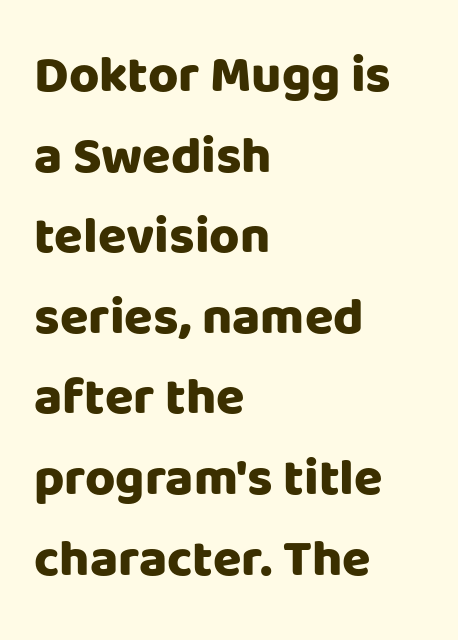
{"serif": "no", "italic": "no", "bold": "yes", "weight": "heavy", "width": "normal", "stroke_contrast": "low", "x_height": "large", "monospaced": "no", "underline": "no", "align": "left", "line_spacing": "normal", "line_spacing_ratio": 1.55, "letter_spacing": "normal", "letter_spacing_em": 0.0, "glyph_px": 52}
